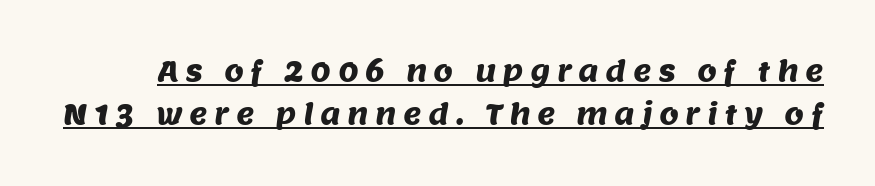
Q: Is the typeface a serif or a sans-serif typeface? A: Sans-serif.
Q: Is the text underlined? A: Yes.
Q: Is the spacing between letters normal or unusually wide? A: Unusually wide.
Q: Is the spacing between lines tight, normal or loose? A: Normal.
Q: Width (condensed, normal, or wide)? A: Normal.
Q: Stroke contrast? A: Medium.
Q: x-height? A: Large.
Q: Monospaced? A: No.
